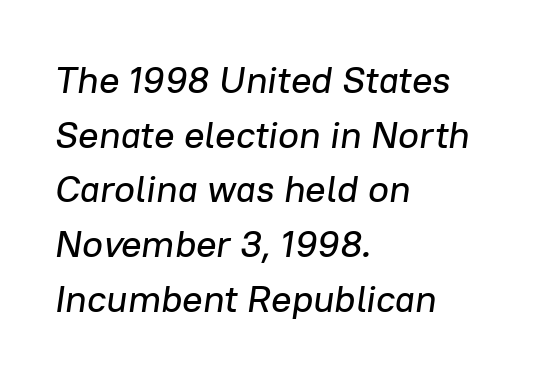
The image shows 38 px text type, italic (leaning right); set left-aligned, normal line spacing (1.44x), normal letter spacing, not underlined; low stroke contrast and a medium x-height.
